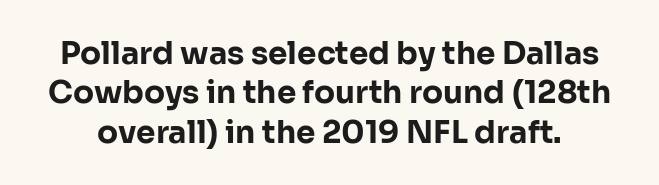
Letter spacing: default. This is sans-serif lettering, the kind often seen on screens and signage. If you measured baseline to baseline, you'd find a middling distance. You could not count columns in this text — the font is proportionally spaced.
